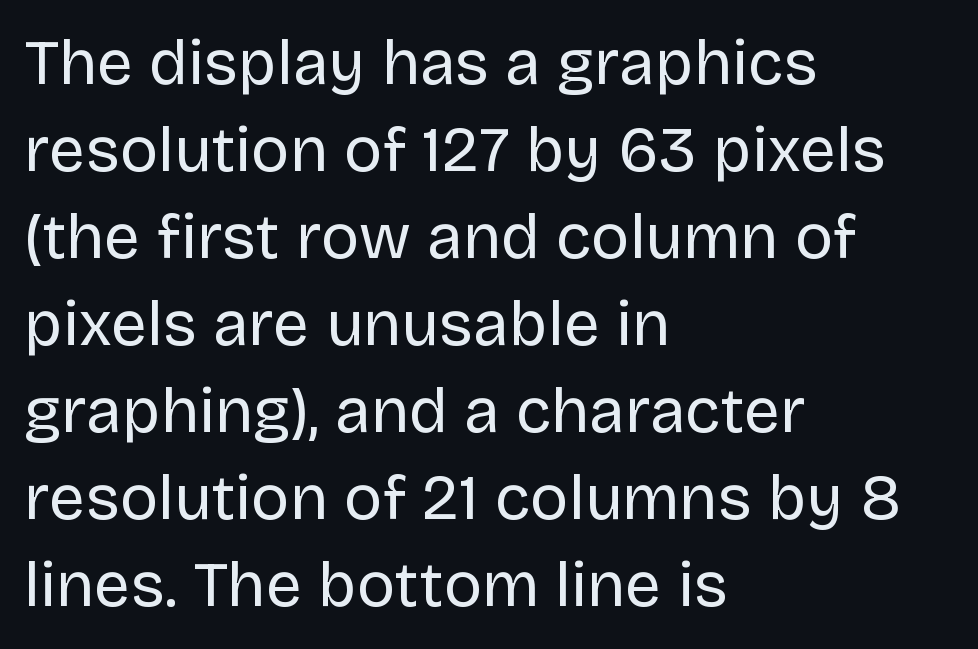
{"serif": "no", "italic": "no", "bold": "no", "weight": "regular", "width": "normal", "stroke_contrast": "low", "x_height": "large", "monospaced": "no", "underline": "no", "align": "left", "line_spacing": "normal", "line_spacing_ratio": 1.36, "letter_spacing": "normal", "letter_spacing_em": 0.0, "glyph_px": 64}
